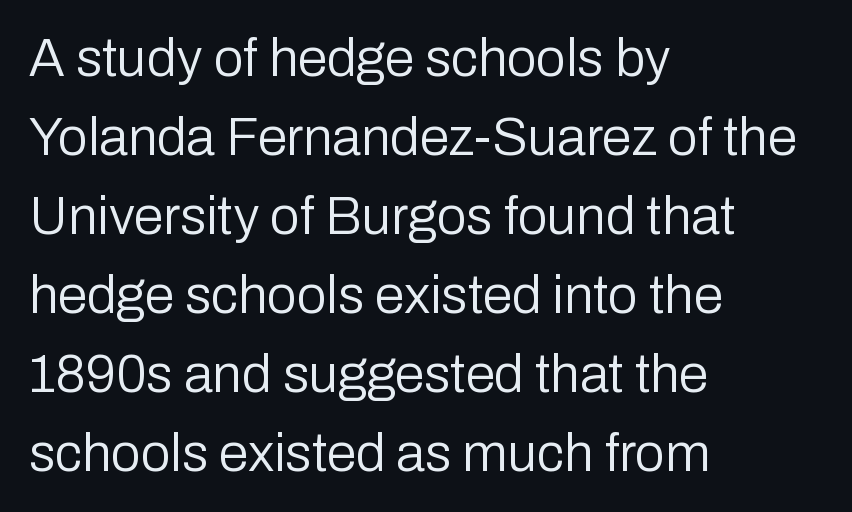
The image shows 53 px regular-weight sans-serif type, upright; set left-aligned, normal line spacing (1.49x), normal letter spacing, not underlined; low stroke contrast and a medium x-height.
